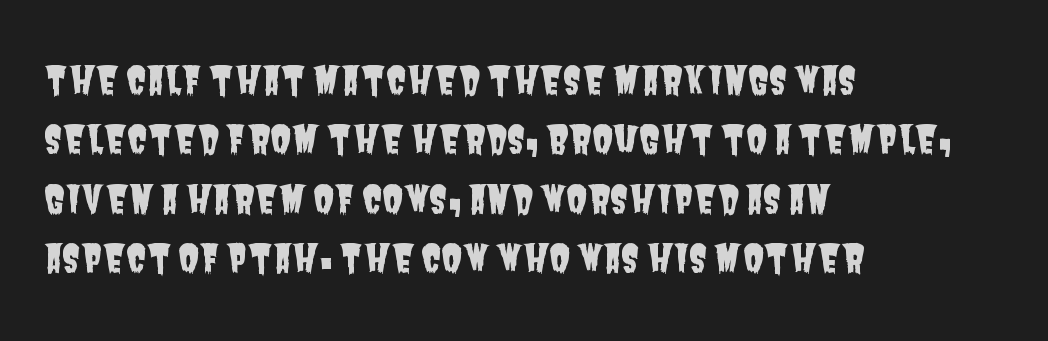
{"serif": "no", "width": "condensed", "stroke_contrast": "low", "x_height": "large", "monospaced": "no", "underline": "no", "align": "left", "line_spacing": "normal", "line_spacing_ratio": 1.56, "letter_spacing": "normal", "letter_spacing_em": 0.0, "glyph_px": 38}
